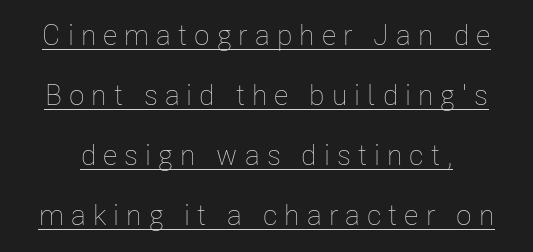
Varying glyph widths throughout — classic text-font behaviour. These lines stand farther apart than default settings would place them. A typesetter would call this heavily tracked-out type. The cut favours lightness, reaching ordinary text weight at its darkest. You can tell it's not italic because the verticals are truly vertical. Decoration check: the copy is underlined.
